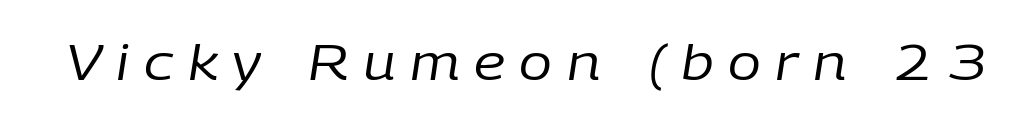
Q: Is the text bold? A: No.
Q: Is the text italic (slanted)? A: Yes, it leans right by about 9 degrees.
Q: Is the text underlined? A: No.
Q: Is the spacing between letters normal or unusually wide? A: Unusually wide.
Q: Width (condensed, normal, or wide)? A: Normal.
Q: Stroke contrast? A: Low.
Q: x-height? A: Medium.
Q: Monospaced? A: No.
